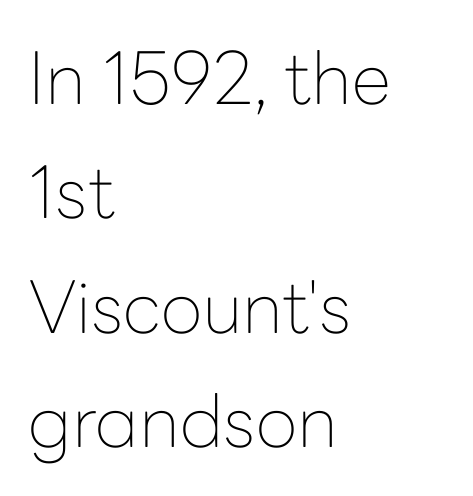
The image shows 72 px thin sans-serif type, upright; set left-aligned, normal line spacing (1.59x), normal letter spacing, not underlined; low stroke contrast and a medium x-height.
